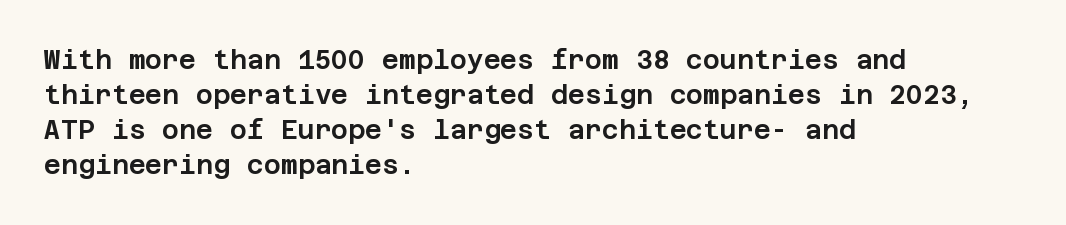
Q: Is the text italic (slanted)? A: No, it is upright.
Q: Is the text underlined? A: No.
Q: How is the paragraph aligned? A: Left-aligned.
Q: Is the spacing between letters normal or unusually wide? A: Normal.
Q: Is the spacing between lines tight, normal or loose? A: Normal.
